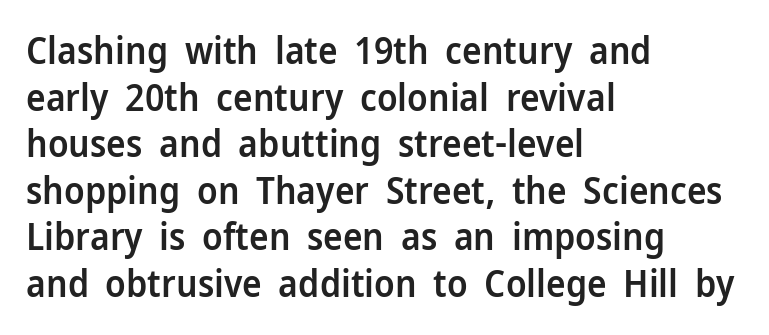
Q: Is the text bold? A: Semi-bold.
Q: Is the text italic (slanted)? A: No, it is upright.
Q: Is the typeface a serif or a sans-serif typeface? A: Sans-serif.
Q: Is the text underlined? A: No.
Q: How is the paragraph aligned? A: Left-aligned.
Q: Is the spacing between letters normal or unusually wide? A: Normal.
Q: Is the spacing between lines tight, normal or loose? A: Normal.
Q: Width (condensed, normal, or wide)? A: Normal.
Q: Stroke contrast? A: Low.
Q: x-height? A: Medium.
Q: Monospaced? A: No.
